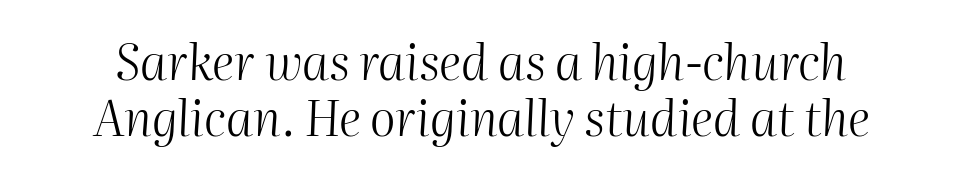
Only glyphs here, with clear space below each row. Between one letter and the next there's only the usual sliver of space. Bold? No — there's no thickening of the strokes. Looks like regular typesetting: each glyph gets only the width it needs.
